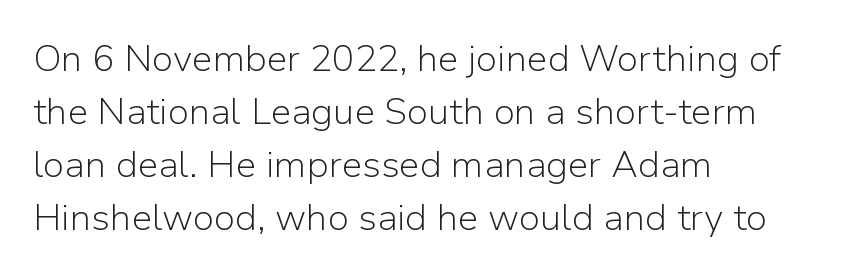
The image shows 37 px light sans-serif type, upright; set left-aligned, normal line spacing (1.43x), normal letter spacing, not underlined; low stroke contrast and a medium x-height.
